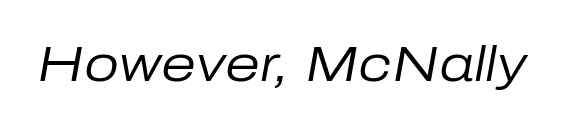
The letters sit at their default tracking, neither squeezed nor spread. Looks like regular typesetting: each glyph gets only the width it needs. The space beneath each line is pristine and unruled. Stem width sits at or under what a default text font uses. Italic: yes, the glyphs are oblique.
